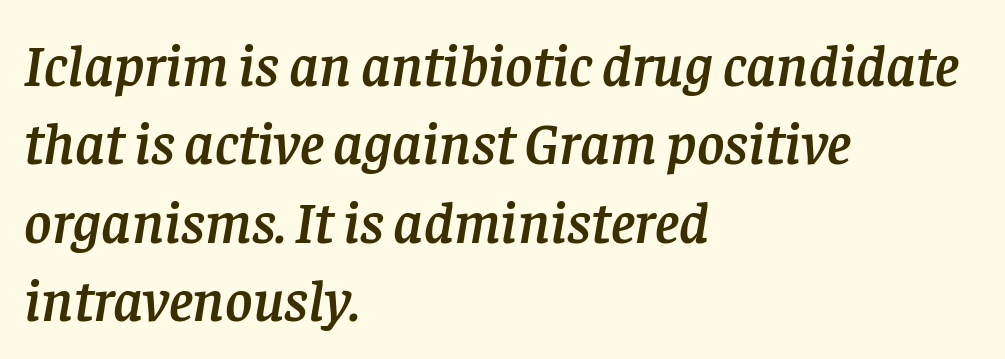
{"serif": "yes", "italic": "yes", "lean": "right", "slant_degrees": 8, "width": "normal", "stroke_contrast": "low", "x_height": "large", "monospaced": "no", "underline": "no", "align": "left", "line_spacing": "normal", "line_spacing_ratio": 1.33, "letter_spacing": "normal", "letter_spacing_em": 0.0, "glyph_px": 59}
